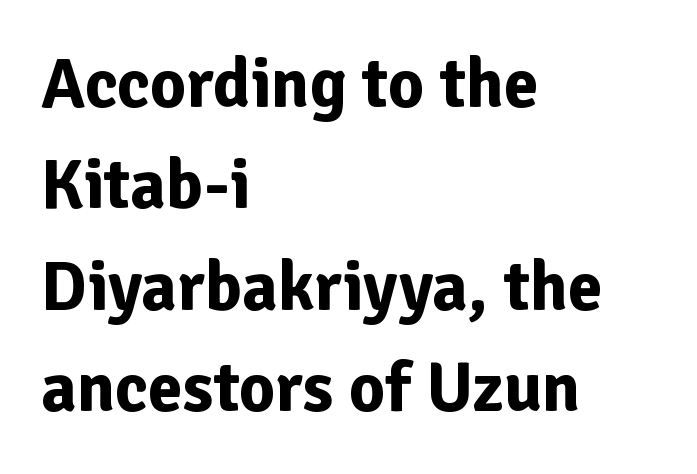
{"serif": "no", "italic": "no", "bold": "yes", "weight": "bold", "width": "normal", "stroke_contrast": "low", "x_height": "medium", "monospaced": "no", "underline": "no", "align": "left", "line_spacing": "normal", "line_spacing_ratio": 1.45, "letter_spacing": "normal", "letter_spacing_em": 0.0, "glyph_px": 70}
